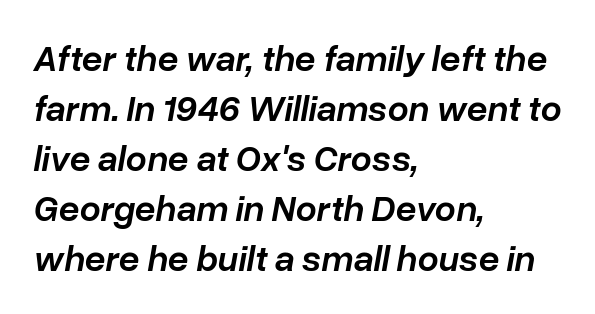
The image shows 37 px semibold type, italic (leaning right); set left-aligned, normal line spacing (1.35x), normal letter spacing, not underlined; low stroke contrast and a medium x-height.
